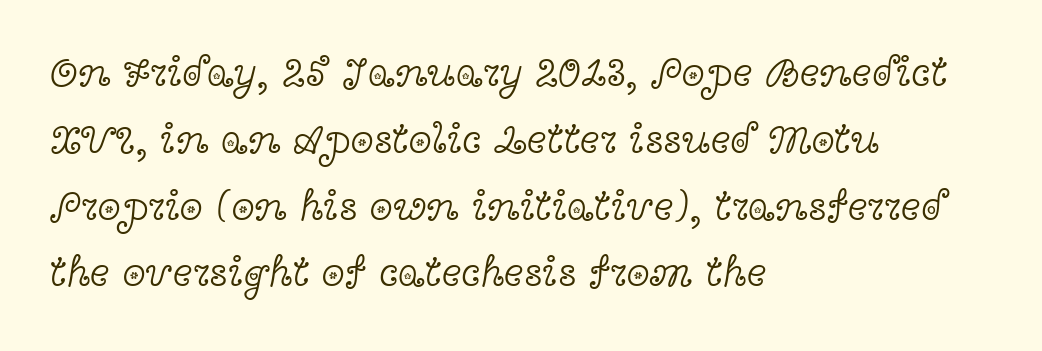
Q: Is the text bold? A: No.
Q: Is the text italic (slanted)? A: No, it is upright.
Q: Is the typeface a serif or a sans-serif typeface? A: Serif.
Q: Is the text underlined? A: No.
Q: How is the paragraph aligned? A: Left-aligned.
Q: Is the spacing between letters normal or unusually wide? A: Normal.
Q: Is the spacing between lines tight, normal or loose? A: Normal.
Q: Width (condensed, normal, or wide)? A: Wide.
Q: x-height? A: Medium.
Q: Monospaced? A: No.
